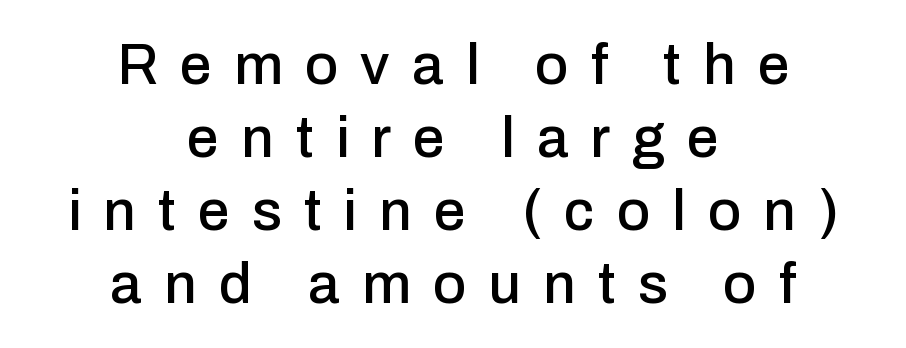
The image shows 57 px sans-serif type, upright; set centered, normal line spacing (1.28x), unusually wide letter spacing (+0.39 em), not underlined; low stroke contrast and a medium x-height.
